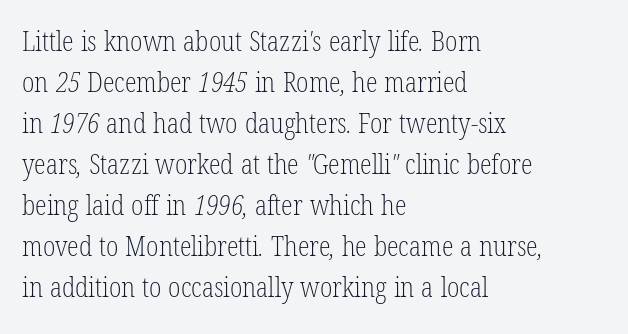
Q: Is the text bold? A: No.
Q: Is the text underlined? A: No.
Q: How is the paragraph aligned? A: Left-aligned.
Q: Is the spacing between letters normal or unusually wide? A: Normal.
Q: Is the spacing between lines tight, normal or loose? A: Normal.
